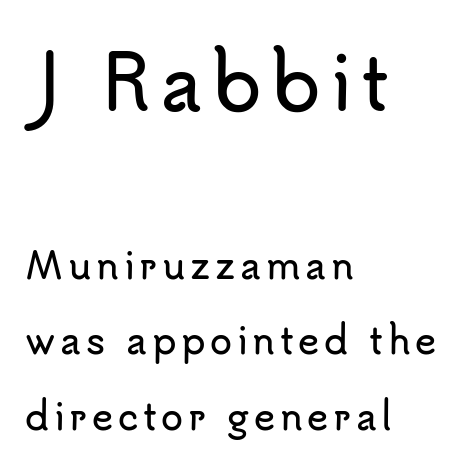
{"serif": "no", "italic": "no", "width": "normal", "stroke_contrast": "low", "x_height": "small", "monospaced": "no", "underline": "no", "align": "left", "line_spacing": "loose", "line_spacing_ratio": 2.1, "larger_block": "first", "size_ratio": 2.03, "glyph_px": 73}
